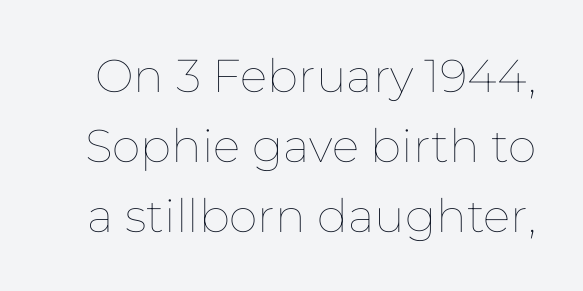
{"italic": "no", "bold": "no", "weight": "thin", "width": "normal", "stroke_contrast": "low", "x_height": "medium", "monospaced": "no", "underline": "no", "line_spacing": "normal", "line_spacing_ratio": 1.52, "letter_spacing": "normal", "letter_spacing_em": 0.0, "glyph_px": 46}
